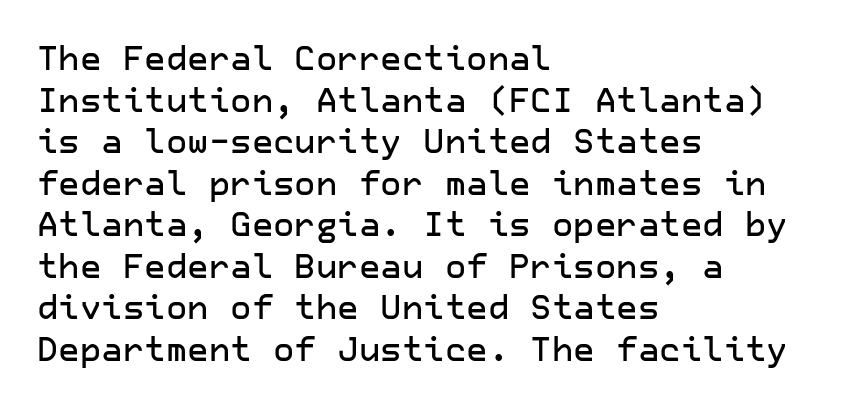
{"serif": "no", "italic": "no", "width": "normal", "stroke_contrast": "low", "x_height": "medium", "underline": "no", "align": "left", "line_spacing": "normal", "line_spacing_ratio": 1.26, "letter_spacing": "normal", "letter_spacing_em": 0.0, "glyph_px": 33}
